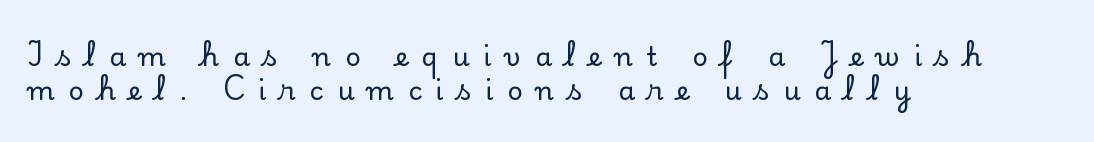
The image shows 27 px text type, upright; set left-aligned, normal line spacing (1.27x), unusually wide letter spacing (+0.5 em), not underlined.
